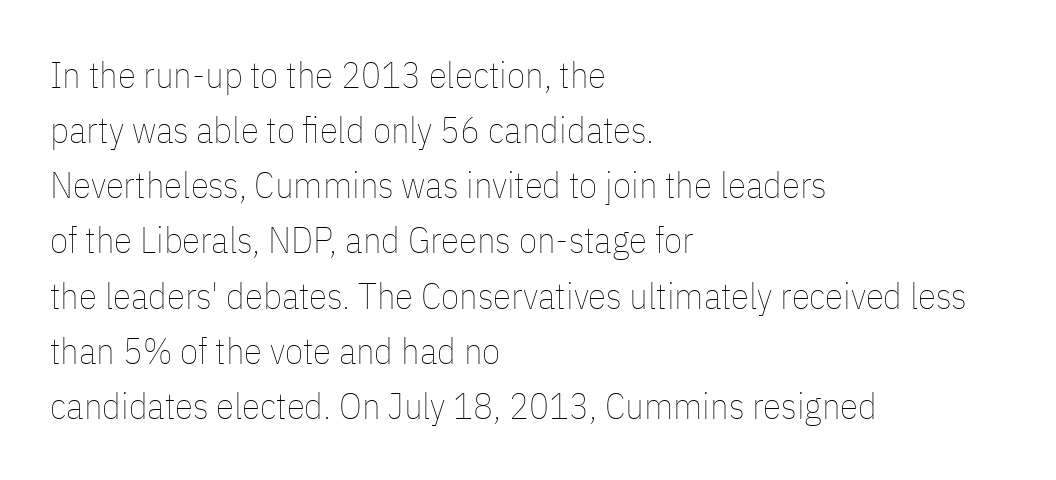
{"italic": "no", "bold": "no", "weight": "thin", "width": "condensed", "stroke_contrast": "low", "x_height": "medium", "monospaced": "no", "underline": "no", "align": "left", "line_spacing": "normal", "line_spacing_ratio": 1.49, "letter_spacing": "normal", "letter_spacing_em": 0.0, "glyph_px": 37}
